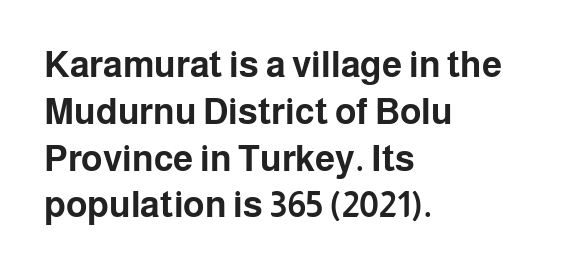
{"serif": "no", "italic": "no", "bold": "yes", "weight": "bold", "width": "normal", "stroke_contrast": "low", "x_height": "medium", "monospaced": "no", "underline": "no", "align": "left", "line_spacing": "normal", "line_spacing_ratio": 1.3, "letter_spacing": "normal", "letter_spacing_em": 0.0, "glyph_px": 36}
